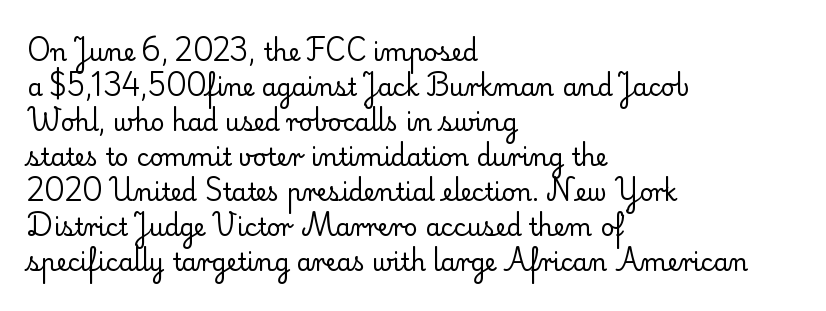
No word sits above an underline. This is the regular roman posture of the typeface. The lines in this sample share a left origin and differ only in where they stop. Successive baselines arrive at the customary interval.
